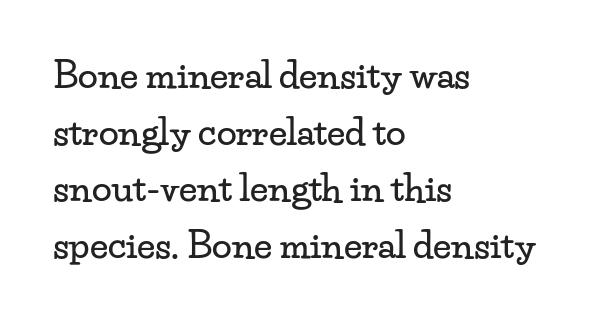
{"serif": "yes", "italic": "no", "width": "wide", "stroke_contrast": "low", "x_height": "small", "monospaced": "no", "underline": "no", "align": "left", "line_spacing": "normal", "line_spacing_ratio": 1.57, "letter_spacing": "normal", "letter_spacing_em": 0.0, "glyph_px": 36}
